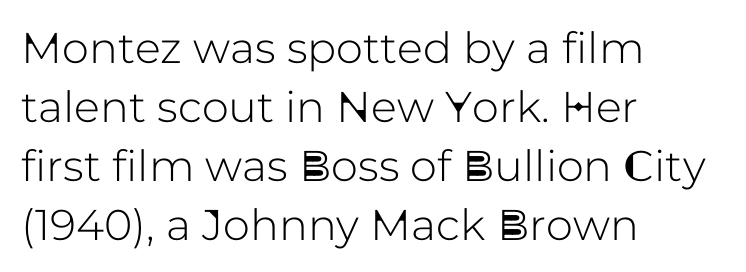
Only glyphs here, with clear space below each row. The letters carry no serifs — their stems end cleanly without finishing strokes. Each new line begins a customary step beneath the previous one. The axis of the letterforms is exactly vertical. This sample has the flowing, uneven cadence of proportional lettering.
